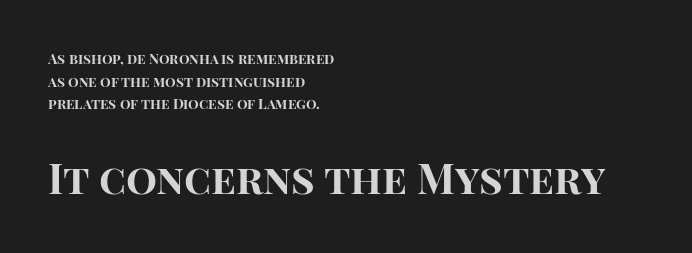
Characters follow at the spacing the type designer built in. Anything drawn beneath the words? Only blank space. This rendering employs a face without finishing strokes, i.e., a sans-serif. In this sample the second text group is rendered at the bigger scale. Summary of weight: heavy, a full bold. Layout note: lines flush left.
